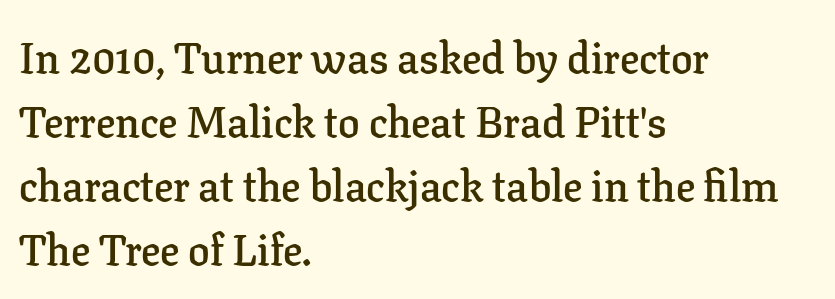
The image shows 43 px semibold serif type, upright; set left-aligned, normal line spacing (1.49x), normal letter spacing, not underlined; low stroke contrast and a medium x-height.
